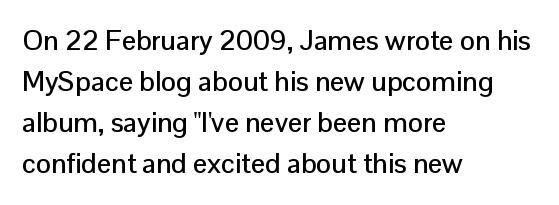
{"serif": "no", "italic": "no", "width": "normal", "stroke_contrast": "low", "x_height": "medium", "monospaced": "no", "underline": "no", "align": "left", "line_spacing": "normal", "line_spacing_ratio": 1.47, "letter_spacing": "normal", "letter_spacing_em": 0.0, "glyph_px": 28}
